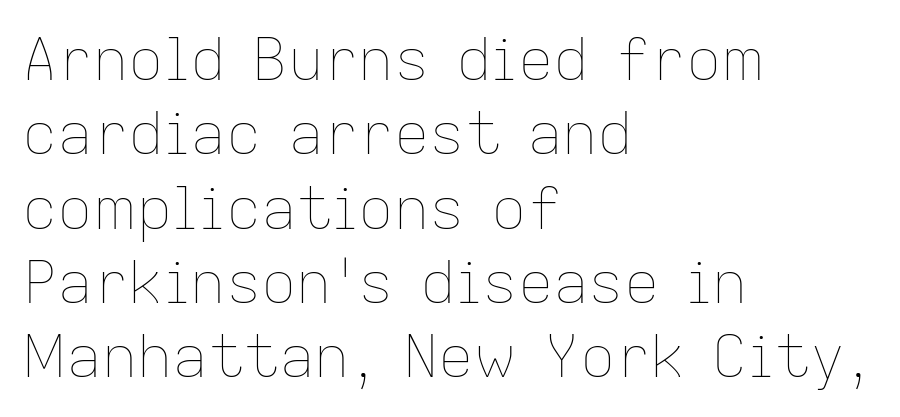
Q: Is the text bold? A: No.
Q: Is the text italic (slanted)? A: No, it is upright.
Q: Is the text underlined? A: No.
Q: How is the paragraph aligned? A: Left-aligned.
Q: Is the spacing between letters normal or unusually wide? A: Normal.
Q: Is the spacing between lines tight, normal or loose? A: Normal.
Q: Width (condensed, normal, or wide)? A: Normal.
Q: Stroke contrast? A: Low.
Q: x-height? A: Medium.
Q: Monospaced? A: No.
